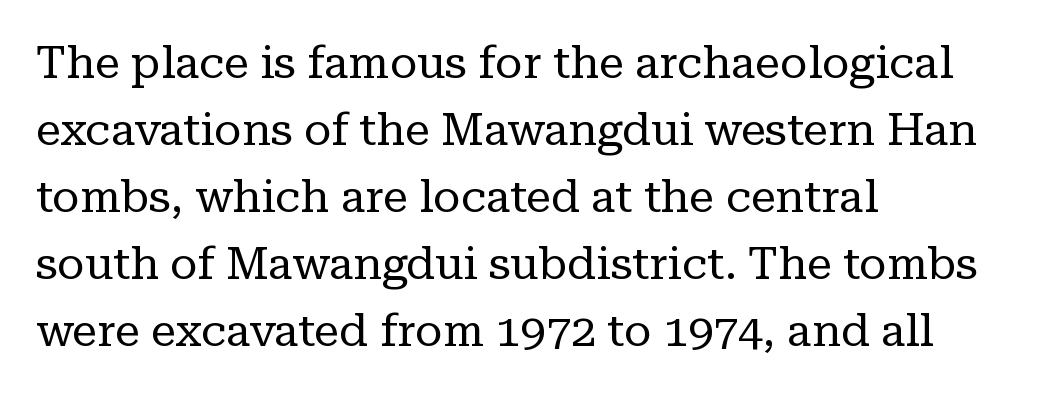
Ordinary non-slanted type is in use. Unmarked baselines from the first word to the last. Stem width sits at or under what a default text font uses. Here the designer chose a conventional face with non-uniform glyph widths. Letter spacing: default.
